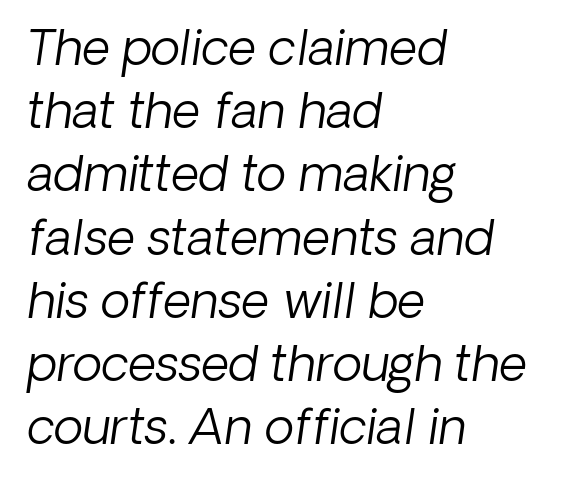
Q: Is the text bold? A: No.
Q: Is the text italic (slanted)? A: Yes, it leans right by about 8 degrees.
Q: Is the text underlined? A: No.
Q: How is the paragraph aligned? A: Left-aligned.
Q: Is the spacing between letters normal or unusually wide? A: Normal.
Q: Is the spacing between lines tight, normal or loose? A: Normal.
Q: Width (condensed, normal, or wide)? A: Normal.
Q: Stroke contrast? A: Low.
Q: x-height? A: Medium.
Q: Monospaced? A: No.
